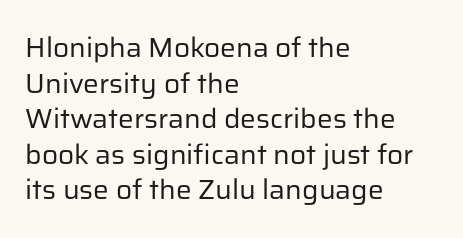
{"serif": "no", "italic": "no", "bold": "no", "weight": "regular", "width": "normal", "stroke_contrast": "low", "x_height": "medium", "monospaced": "no", "underline": "no", "align": "left", "line_spacing": "normal", "line_spacing_ratio": 1.27, "letter_spacing": "normal", "letter_spacing_em": 0.0, "glyph_px": 28}
